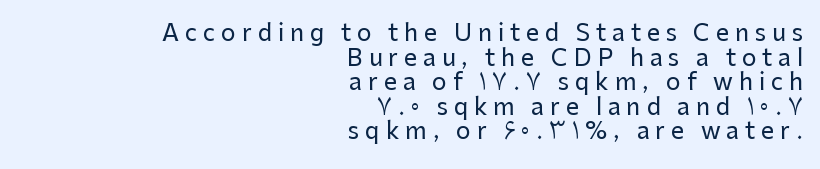
{"italic": "no", "underline": "no", "align": "right", "line_spacing": "tight", "line_spacing_ratio": 1.07, "letter_spacing": "wide", "letter_spacing_em": 0.26, "glyph_px": 23}
